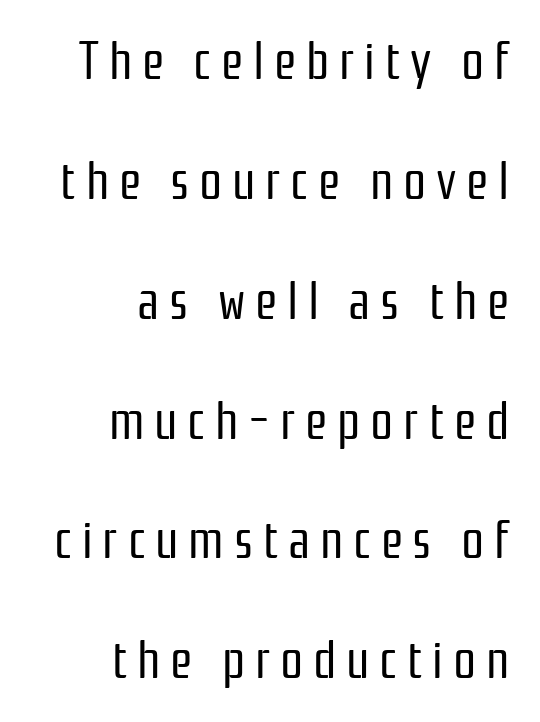
Q: Is the text bold? A: No.
Q: Is the text italic (slanted)? A: No, it is upright.
Q: Is the typeface a serif or a sans-serif typeface? A: Sans-serif.
Q: Is the text underlined? A: No.
Q: How is the paragraph aligned? A: Right-aligned.
Q: Is the spacing between lines tight, normal or loose? A: Loose.
Q: Width (condensed, normal, or wide)? A: Condensed.
Q: Stroke contrast? A: Low.
Q: x-height? A: Medium.
Q: Monospaced? A: No.
